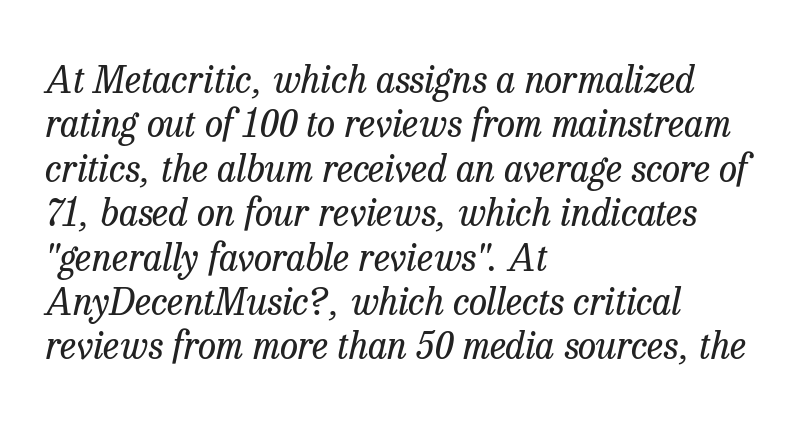
Q: Is the text bold? A: No.
Q: Is the text italic (slanted)? A: Yes, it leans right by about 13 degrees.
Q: Is the typeface a serif or a sans-serif typeface? A: Serif.
Q: Is the text underlined? A: No.
Q: How is the paragraph aligned? A: Left-aligned.
Q: Is the spacing between letters normal or unusually wide? A: Normal.
Q: Width (condensed, normal, or wide)? A: Normal.
Q: Stroke contrast? A: Low.
Q: x-height? A: Medium.
Q: Monospaced? A: No.
